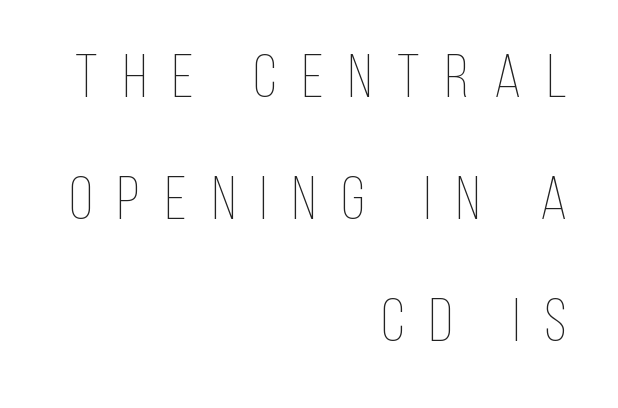
{"italic": "no", "bold": "no", "weight": "thin", "width": "condensed", "stroke_contrast": "low", "x_height": "large", "monospaced": "no", "underline": "no", "align": "right", "line_spacing": "loose", "line_spacing_ratio": 2.0, "letter_spacing": "wide", "letter_spacing_em": 0.42, "glyph_px": 61}
